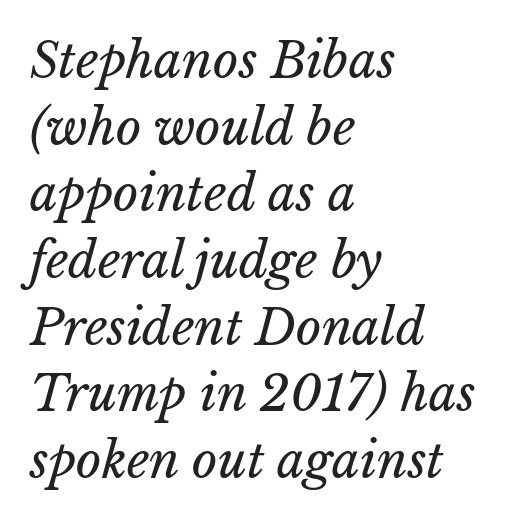
Q: Is the text bold? A: No.
Q: Is the text underlined? A: No.
Q: How is the paragraph aligned? A: Left-aligned.
Q: Is the spacing between letters normal or unusually wide? A: Normal.
Q: Is the spacing between lines tight, normal or loose? A: Normal.
Q: Width (condensed, normal, or wide)? A: Normal.
Q: Stroke contrast? A: Low.
Q: x-height? A: Medium.
Q: Monospaced? A: No.
